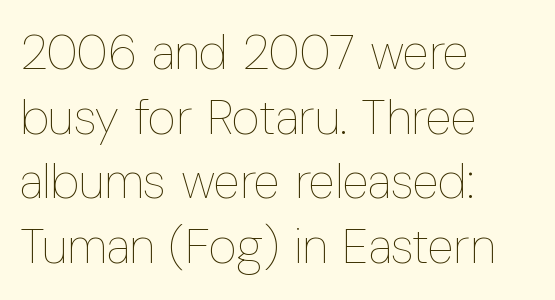
{"italic": "no", "bold": "no", "weight": "thin", "width": "condensed", "stroke_contrast": "low", "x_height": "medium", "monospaced": "no", "underline": "no", "align": "left", "line_spacing": "normal", "line_spacing_ratio": 1.32, "letter_spacing": "normal", "letter_spacing_em": 0.0, "glyph_px": 49}
